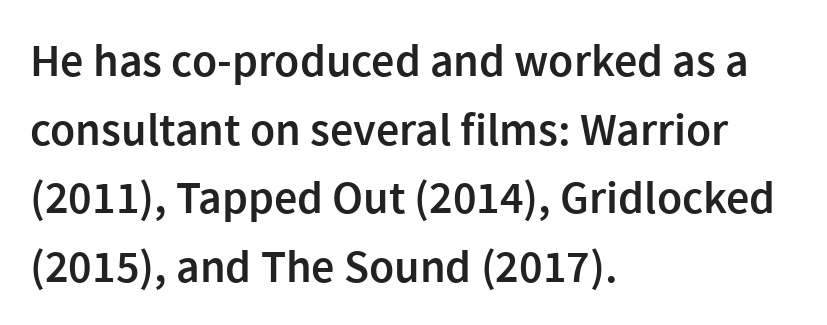
Q: Is the text bold? A: Semi-bold.
Q: Is the text italic (slanted)? A: No, it is upright.
Q: Is the typeface a serif or a sans-serif typeface? A: Sans-serif.
Q: Is the text underlined? A: No.
Q: How is the paragraph aligned? A: Left-aligned.
Q: Is the spacing between letters normal or unusually wide? A: Normal.
Q: Is the spacing between lines tight, normal or loose? A: Normal.
Q: Width (condensed, normal, or wide)? A: Normal.
Q: x-height? A: Medium.
Q: Monospaced? A: No.
